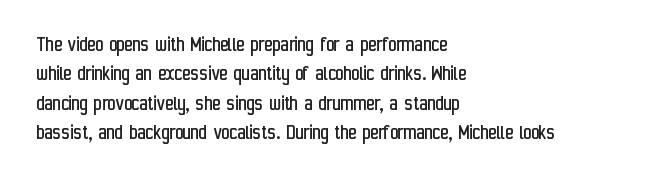
{"italic": "no", "bold": "no", "underline": "no", "align": "left", "line_spacing": "normal", "line_spacing_ratio": 1.33, "letter_spacing": "normal", "letter_spacing_em": 0.0, "glyph_px": 22}
